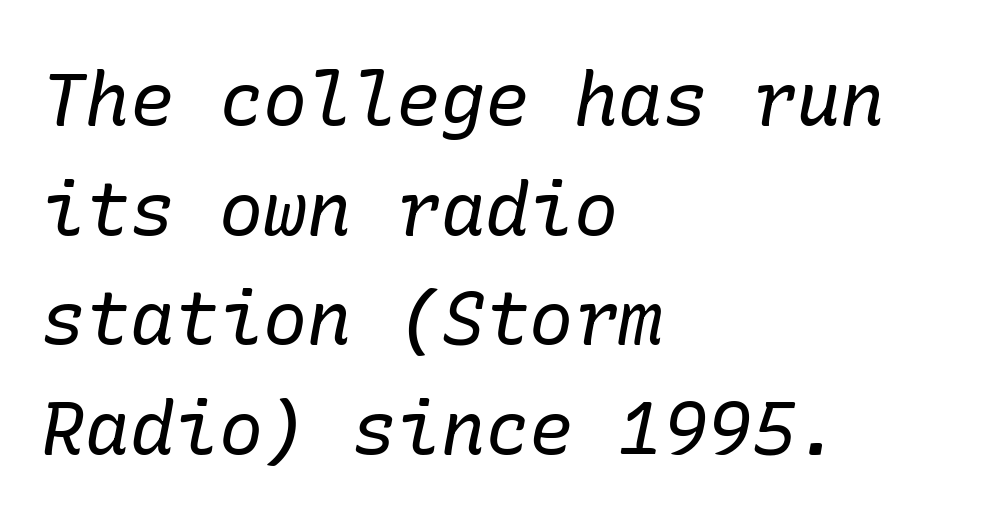
If you drew a line through each stem, it would be angled. Leading matches the norm, producing a regular column. The lines are quadded left. Is this a heavy cut? Hardly; it is regular or lighter.
